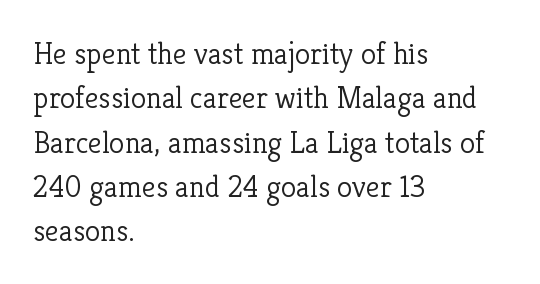
Q: Is the text bold? A: No.
Q: Is the text italic (slanted)? A: No, it is upright.
Q: Is the typeface a serif or a sans-serif typeface? A: Serif.
Q: Is the text underlined? A: No.
Q: How is the paragraph aligned? A: Left-aligned.
Q: Is the spacing between letters normal or unusually wide? A: Normal.
Q: Is the spacing between lines tight, normal or loose? A: Normal.
Q: Width (condensed, normal, or wide)? A: Normal.
Q: Stroke contrast? A: Low.
Q: x-height? A: Medium.
Q: Monospaced? A: No.
